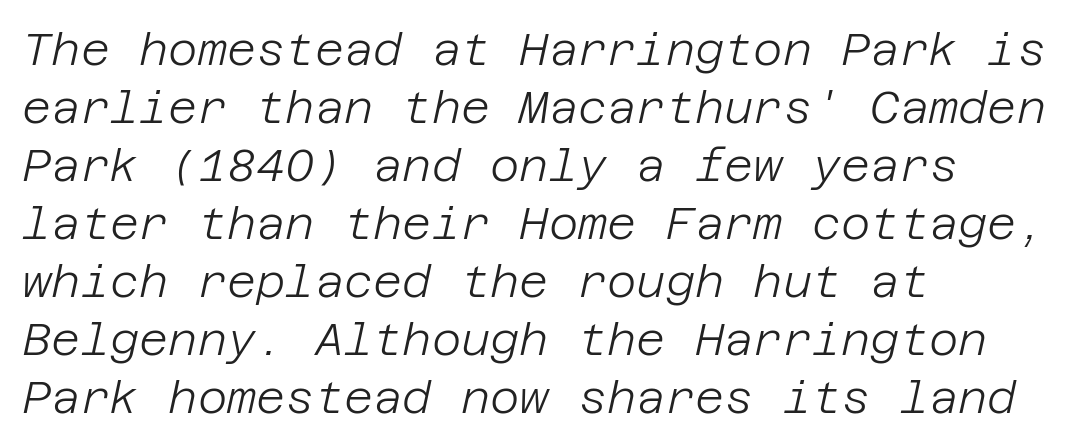
{"italic": "yes", "lean": "right", "slant_degrees": 12, "bold": "no", "weight": "light", "width": "normal", "stroke_contrast": "low", "x_height": "large", "underline": "no", "align": "left", "line_spacing": "normal", "line_spacing_ratio": 1.29, "letter_spacing": "normal", "letter_spacing_em": 0.0, "glyph_px": 45}
